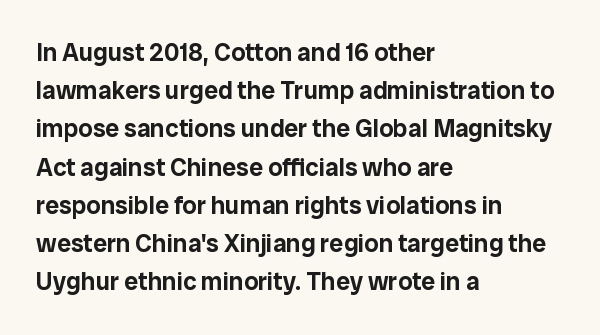
{"italic": "no", "underline": "no", "align": "left", "line_spacing": "normal", "line_spacing_ratio": 1.53, "letter_spacing": "normal", "letter_spacing_em": 0.0, "glyph_px": 25}
